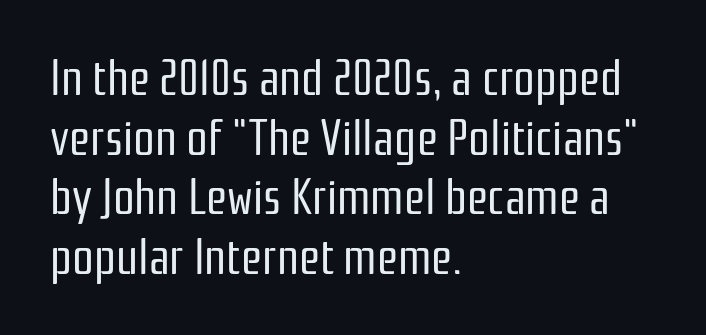
The string is rendered with underlining switched off. You could not count columns in this text — the font is proportionally spaced. There is no visible air inserted between adjacent glyphs. You can tell it's not italic because the verticals are truly vertical. The strokes are not fattened; the text isn't bold.
